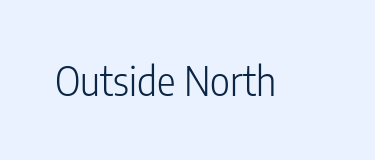
The image shows 39 px light, condensed sans-serif type, upright; set normal letter spacing, not underlined; low stroke contrast and a medium x-height.
